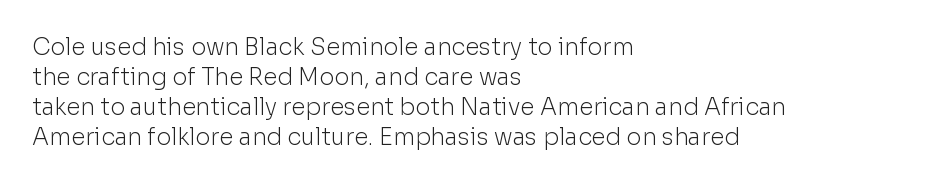
Teacher's note: observe the even left margin — that is flush-left alignment. Does extra space separate the letters? No, they use regular spacing. In terms of posture, this sample is upright. The glyphs are unaccompanied by any horizontal stroke below them. The lines sit at an ordinary, default distance from one another.
